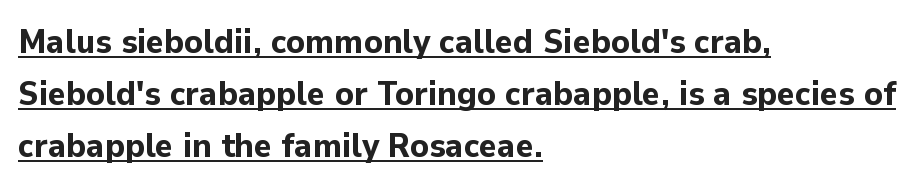
The image shows 34 px bold sans-serif type, upright; set left-aligned, normal line spacing (1.53x), normal letter spacing, underlined; low stroke contrast and a medium x-height.
